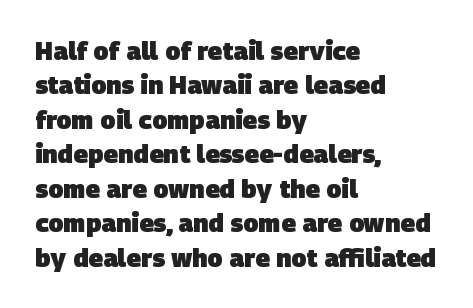
{"bold": "yes", "underline": "no", "align": "left", "line_spacing": "normal", "line_spacing_ratio": 1.38, "letter_spacing": "normal", "letter_spacing_em": 0.0, "glyph_px": 25}
